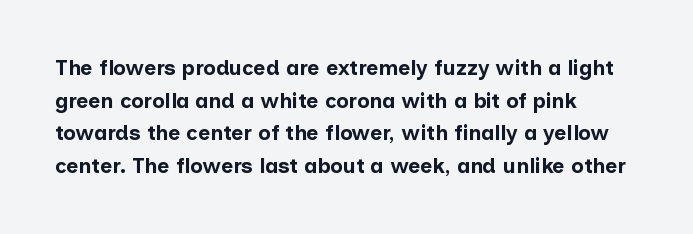
Q: Is the text bold? A: Yes.
Q: Is the text italic (slanted)? A: No, it is upright.
Q: Is the text underlined? A: No.
Q: How is the paragraph aligned? A: Left-aligned.
Q: Is the spacing between letters normal or unusually wide? A: Normal.
Q: Is the spacing between lines tight, normal or loose? A: Normal.
